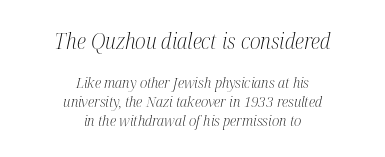
Q: Is the text bold? A: No.
Q: Is the text italic (slanted)? A: Yes, it leans right by about 12 degrees.
Q: Is the text underlined? A: No.
Q: How is the paragraph aligned? A: Centered.
Q: Is the spacing between letters normal or unusually wide? A: Normal.
Q: Is the spacing between lines tight, normal or loose? A: Normal.
Q: Which block of text is set in a larger size, the first (top) or the second (bottom)? A: The first (top) one.
